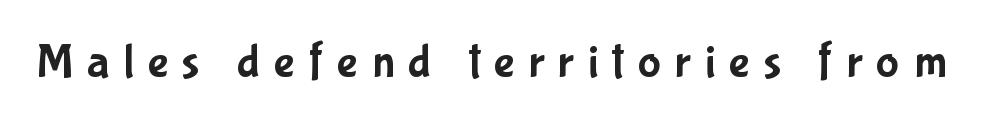
{"serif": "no", "italic": "no", "width": "condensed", "stroke_contrast": "low", "x_height": "medium", "monospaced": "no", "underline": "no", "letter_spacing": "wide", "letter_spacing_em": 0.28, "glyph_px": 49}
